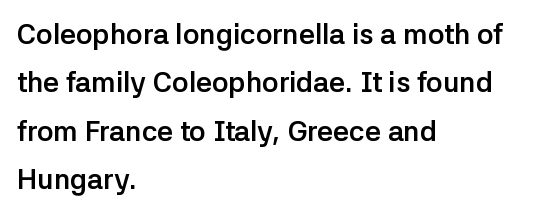
Heavy, bold letterforms. Each letter's strokes conclude bluntly, with no projecting serifs. Characters remain perfectly vertical along every line. The passage shown is typed in a proportional face where columns would drift. Nothing unusual about the tracking: characters are spaced as the font intends.
